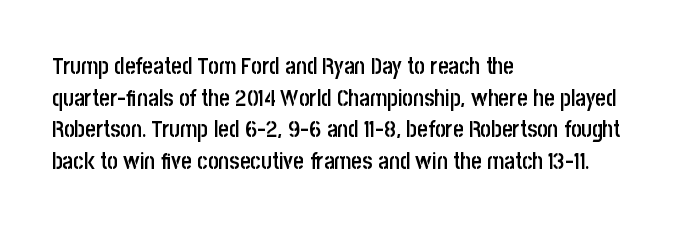
Q: Is the text bold? A: Semi-bold.
Q: Is the text italic (slanted)? A: No, it is upright.
Q: Is the text underlined? A: No.
Q: How is the paragraph aligned? A: Left-aligned.
Q: Is the spacing between letters normal or unusually wide? A: Normal.
Q: Is the spacing between lines tight, normal or loose? A: Normal.
